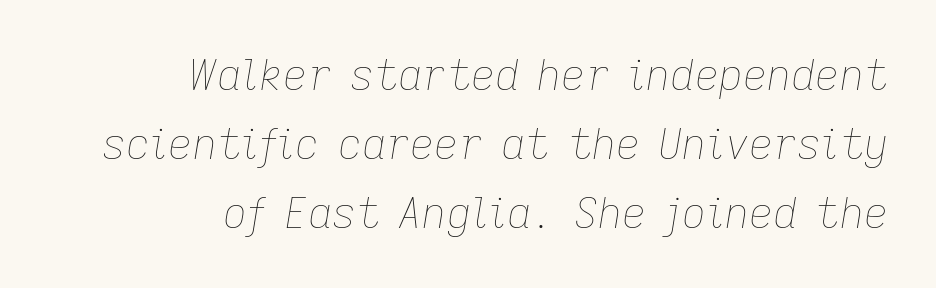
The image shows 42 px thin type, italic (leaning right); set right-aligned, normal line spacing (1.64x), normal letter spacing, not underlined; low stroke contrast and a medium x-height.
